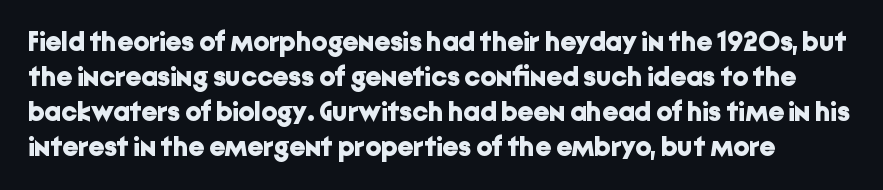
Q: Is the text bold? A: Yes.
Q: Is the text italic (slanted)? A: No, it is upright.
Q: Is the typeface a serif or a sans-serif typeface? A: Sans-serif.
Q: Is the text underlined? A: No.
Q: Is the spacing between letters normal or unusually wide? A: Normal.
Q: Is the spacing between lines tight, normal or loose? A: Normal.
Q: Width (condensed, normal, or wide)? A: Normal.
Q: Stroke contrast? A: Low.
Q: x-height? A: Medium.
Q: Monospaced? A: No.
